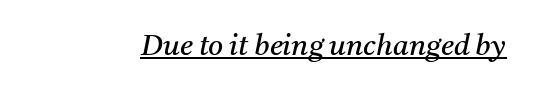
{"serif": "yes", "italic": "yes", "lean": "right", "slant_degrees": 11, "bold": "no", "weight": "regular", "width": "normal", "stroke_contrast": "medium", "x_height": "medium", "monospaced": "no", "underline": "yes", "letter_spacing": "normal", "letter_spacing_em": 0.0, "glyph_px": 29}
